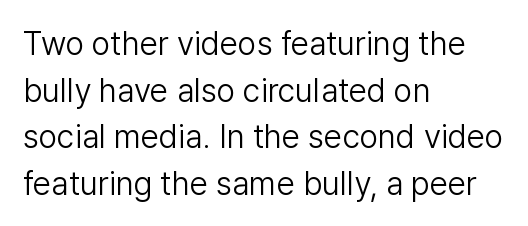
The image shows 33 px light sans-serif type, upright; set left-aligned, normal line spacing (1.41x), normal letter spacing, not underlined; low stroke contrast and a medium x-height.
